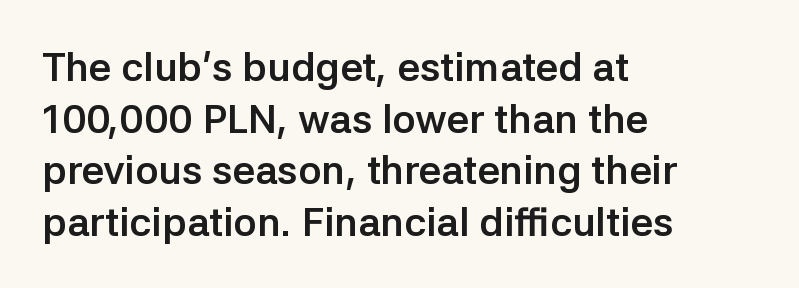
The image shows 40 px semibold sans-serif type, upright; set left-aligned, normal line spacing (1.29x), normal letter spacing, not underlined; low stroke contrast and a medium x-height.
